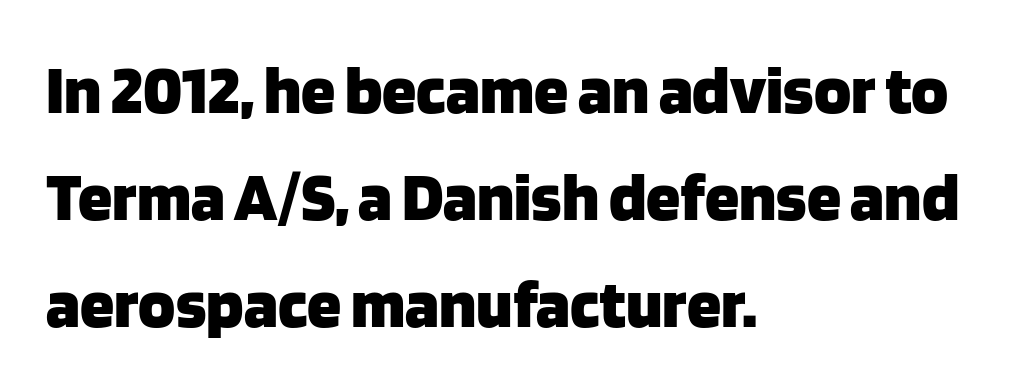
{"serif": "no", "italic": "no", "bold": "yes", "weight": "heavy", "width": "normal", "stroke_contrast": "low", "x_height": "large", "monospaced": "no", "underline": "no", "align": "left", "line_spacing": "normal", "line_spacing_ratio": 1.55, "letter_spacing": "normal", "letter_spacing_em": 0.0, "glyph_px": 69}
